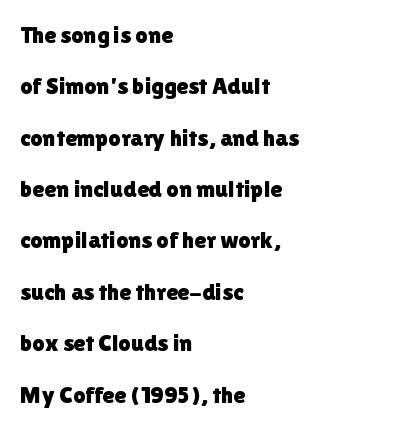
The image shows 24 px text type, upright; set left-aligned, loose line spacing (2.14x), normal letter spacing, not underlined.
